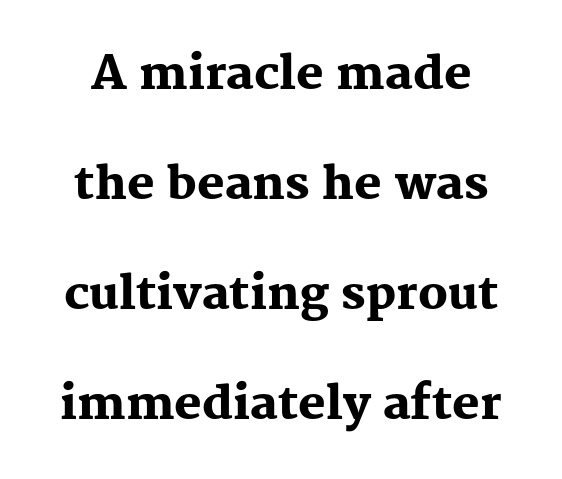
{"serif": "yes", "italic": "no", "bold": "yes", "weight": "heavy", "width": "normal", "stroke_contrast": "medium", "x_height": "medium", "monospaced": "no", "underline": "no", "line_spacing": "loose", "line_spacing_ratio": 2.39, "letter_spacing": "normal", "letter_spacing_em": 0.0, "glyph_px": 46}
